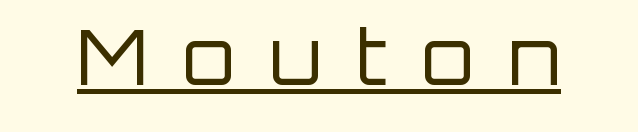
{"serif": "no", "italic": "no", "bold": "no", "weight": "regular", "width": "normal", "stroke_contrast": "low", "x_height": "large", "monospaced": "no", "underline": "yes", "letter_spacing": "wide", "letter_spacing_em": 0.45, "glyph_px": 76}
